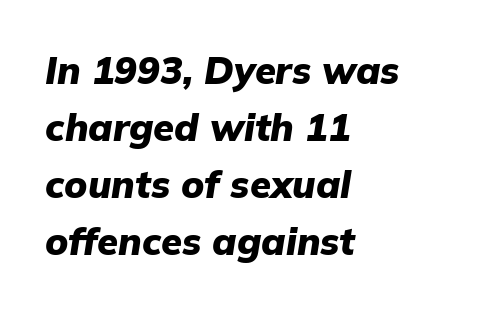
{"italic": "yes", "lean": "right", "slant_degrees": 9, "bold": "yes", "weight": "heavy", "width": "normal", "stroke_contrast": "low", "x_height": "medium", "monospaced": "no", "underline": "no", "align": "left", "line_spacing": "normal", "line_spacing_ratio": 1.5, "letter_spacing": "normal", "letter_spacing_em": 0.0, "glyph_px": 38}
